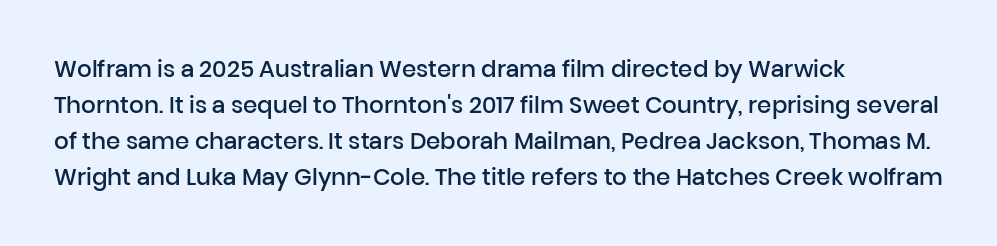
Visually the block forms a straight wall on the left and a jagged coastline on the right. Bold? Not quite — semibold, heavier than regular but stopping short. Horizontal bands of white between lines are of average thickness. Inter-character spacing is left at the font's built-in metrics.
